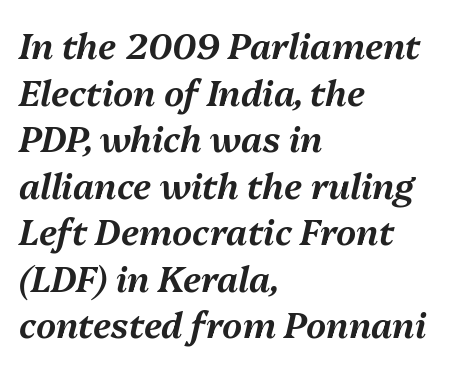
{"italic": "yes", "lean": "right", "slant_degrees": 13, "width": "normal", "stroke_contrast": "medium", "x_height": "medium", "monospaced": "no", "underline": "no", "align": "left", "line_spacing": "normal", "line_spacing_ratio": 1.33, "letter_spacing": "normal", "letter_spacing_em": 0.0, "glyph_px": 35}
